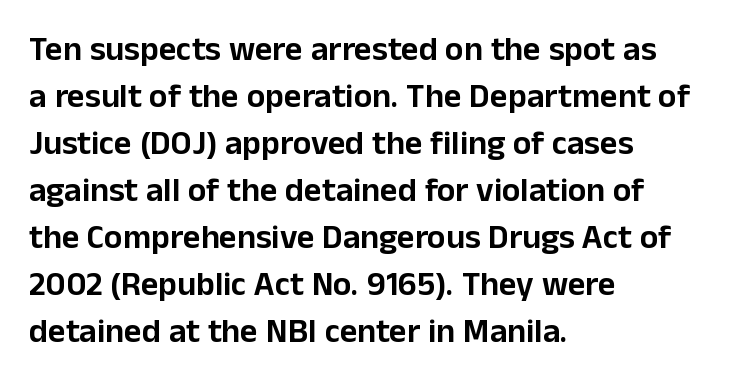
The designer left line spacing at the default. Think of a printed novel: that variable character pitch is what you see here. Ordinary non-slanted type is in use. Words float on clear page, feet unadorned.
